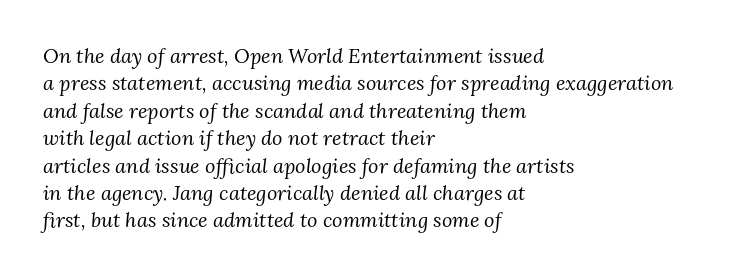
{"italic": "yes", "lean": "right", "slant_degrees": 3, "bold": "no", "underline": "no", "align": "left", "line_spacing": "normal", "line_spacing_ratio": 1.37, "letter_spacing": "normal", "letter_spacing_em": 0.0, "glyph_px": 20}
